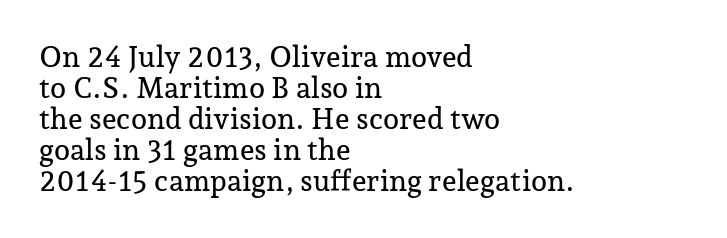
{"serif": "yes", "italic": "no", "width": "normal", "stroke_contrast": "low", "x_height": "medium", "monospaced": "no", "underline": "no", "align": "left", "line_spacing": "tight", "line_spacing_ratio": 1.07, "letter_spacing": "normal", "letter_spacing_em": 0.0, "glyph_px": 29}
